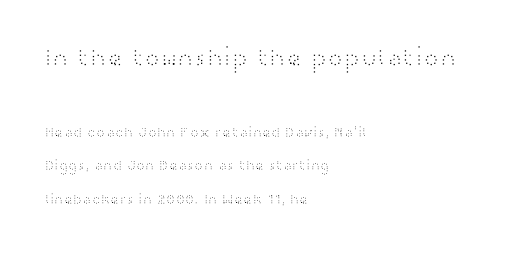
The ragged edge is on the right, which tells us the setting is flush left. Compared with typical paragraphs, the rows here are farther apart. Here the first block reads like a headline and the second like body copy. The letterforms sit shoulder to shoulder at normal distance. Ink coverage per letter is moderate at most. The font's upright variant was chosen for this text.
